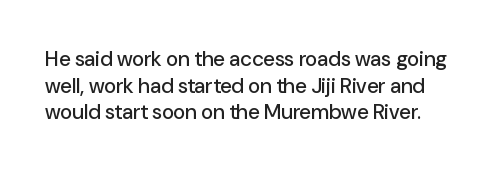
Q: Is the text italic (slanted)? A: No, it is upright.
Q: Is the text underlined? A: No.
Q: Is the spacing between letters normal or unusually wide? A: Normal.
Q: Is the spacing between lines tight, normal or loose? A: Normal.
